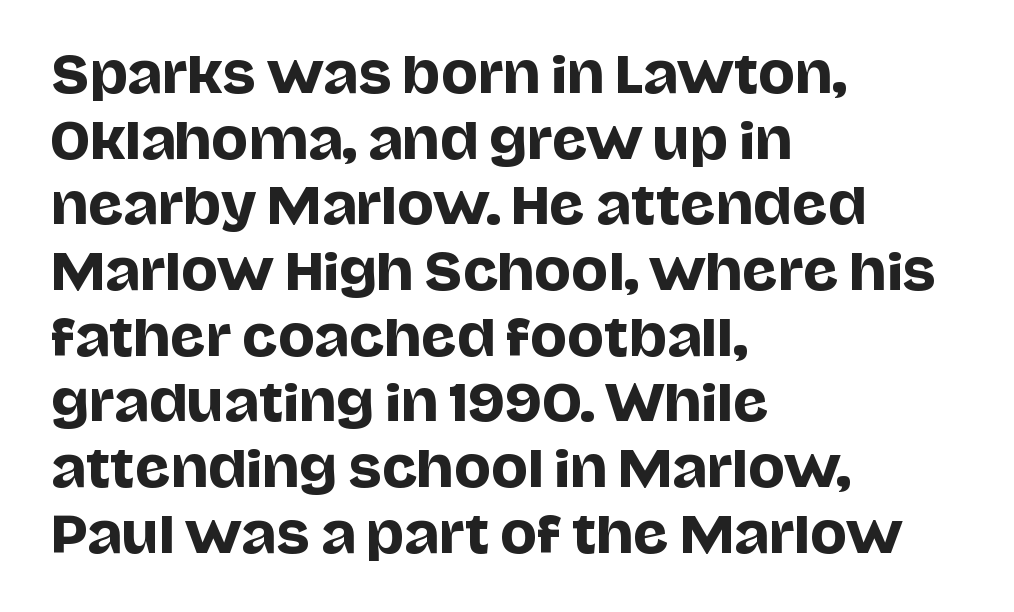
{"serif": "no", "italic": "no", "width": "normal", "stroke_contrast": "low", "x_height": "large", "monospaced": "no", "underline": "no", "align": "left", "line_spacing": "normal", "line_spacing_ratio": 1.34, "letter_spacing": "normal", "letter_spacing_em": 0.0, "glyph_px": 49}
